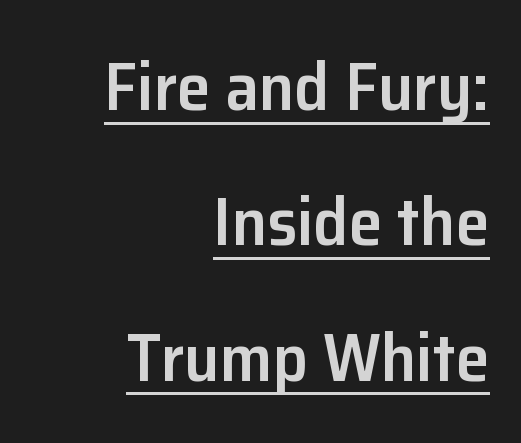
The image shows 68 px semibold sans-serif type, upright; set right-aligned, loose line spacing (1.99x), normal letter spacing, underlined; low stroke contrast and a medium x-height.
